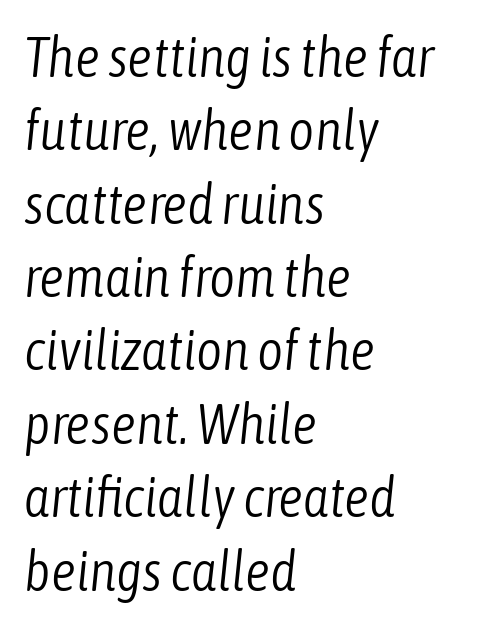
Decoration check: the copy has no underline. Compared with a centered layout, this one pins lines to the left instead. You could not count columns in this text — the font is proportionally spaced. The characters are drawn with everyday or finer stroke widths.
